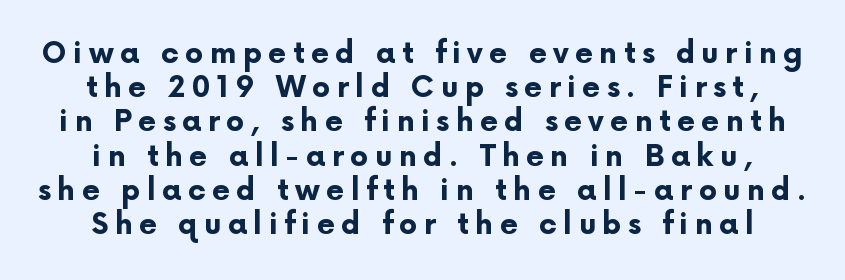
This sample has the flowing, uneven cadence of proportional lettering. Loose tracking; the words dissolve into strings of separated letters. Each row of text sits above clean, open space. Look at the bottom of the vertical strokes: they stop flat, with no serifs. The axis of the letterforms is exactly vertical. A full-strength bold gives these letters their thick strokes.
